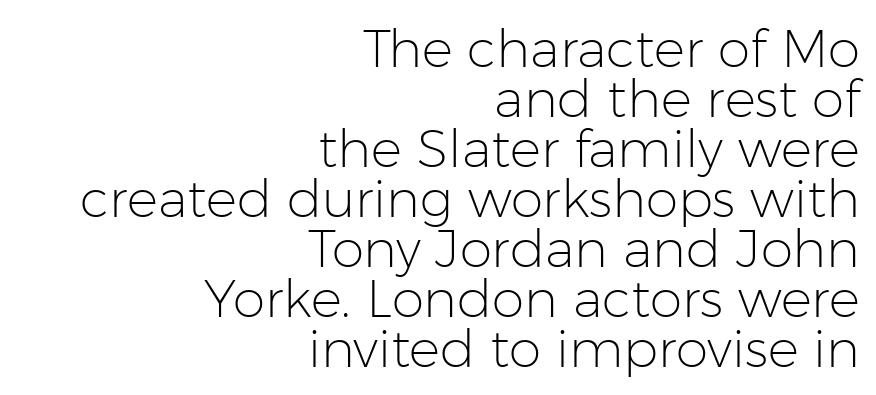
The image shows 52 px light sans-serif type, upright; set right-aligned, tight line spacing (0.96x), normal letter spacing, not underlined; low stroke contrast and a medium x-height.
